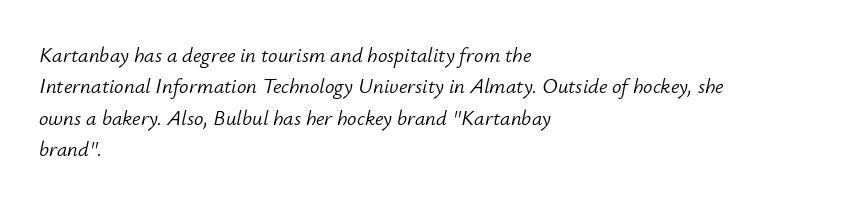
Casual observation: everything's shoved over to the left. Caption: face not bold, strokes unweighted. Underline: absent. The letters are slanted; this is an italic face.
